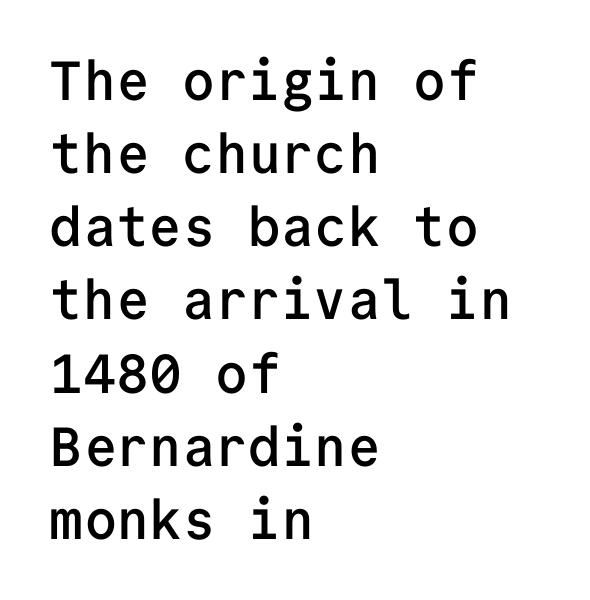
{"serif": "no", "italic": "no", "bold": "semi", "weight": "semibold", "width": "normal", "stroke_contrast": "low", "x_height": "medium", "monospaced": "yes", "underline": "no", "align": "left", "line_spacing": "normal", "line_spacing_ratio": 1.33, "letter_spacing": "normal", "letter_spacing_em": 0.0, "glyph_px": 55}
